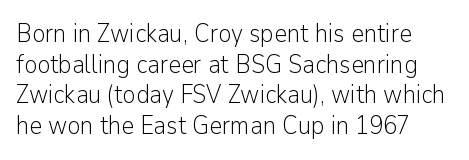
Q: Is the text bold? A: No.
Q: Is the text italic (slanted)? A: No, it is upright.
Q: Is the text underlined? A: No.
Q: Is the spacing between letters normal or unusually wide? A: Normal.
